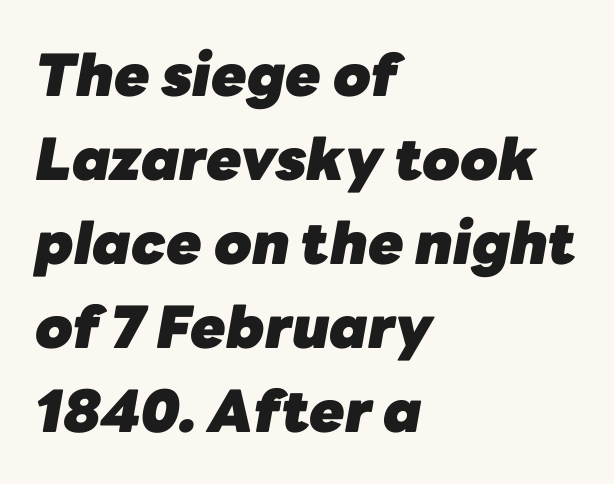
Q: Is the text bold? A: Yes.
Q: Is the text italic (slanted)? A: Yes, it leans right by about 10 degrees.
Q: Is the text underlined? A: No.
Q: How is the paragraph aligned? A: Left-aligned.
Q: Is the spacing between letters normal or unusually wide? A: Normal.
Q: Is the spacing between lines tight, normal or loose? A: Normal.
Q: Width (condensed, normal, or wide)? A: Normal.
Q: Stroke contrast? A: Low.
Q: x-height? A: Medium.
Q: Monospaced? A: No.
